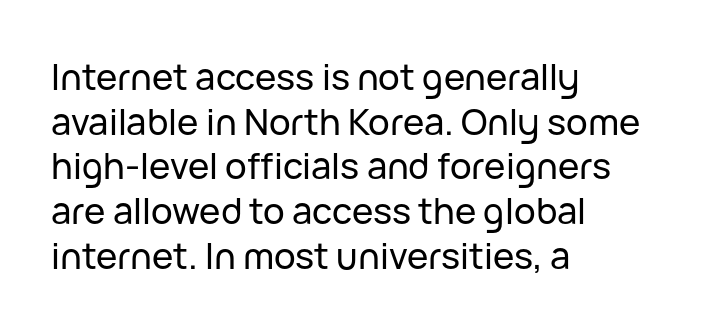
{"serif": "no", "italic": "no", "width": "normal", "stroke_contrast": "low", "x_height": "medium", "monospaced": "no", "underline": "no", "align": "left", "line_spacing_ratio": 1.24, "letter_spacing": "normal", "letter_spacing_em": 0.0, "glyph_px": 36}
